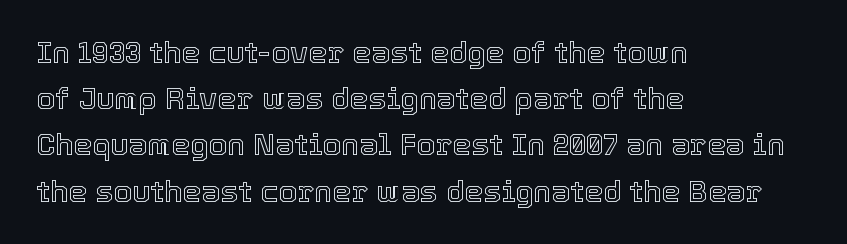
{"italic": "no", "width": "normal", "x_height": "medium", "monospaced": "no", "underline": "no", "align": "left", "line_spacing": "normal", "line_spacing_ratio": 1.54, "letter_spacing": "normal", "letter_spacing_em": 0.0, "glyph_px": 30}
